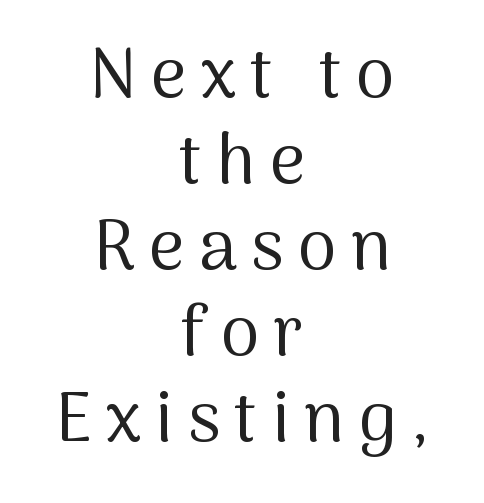
The image shows 70 px regular-weight sans-serif type, upright; set centered, line spacing 1.23x, unusually wide letter spacing (+0.2 em), not underlined; medium stroke contrast and a medium x-height.
